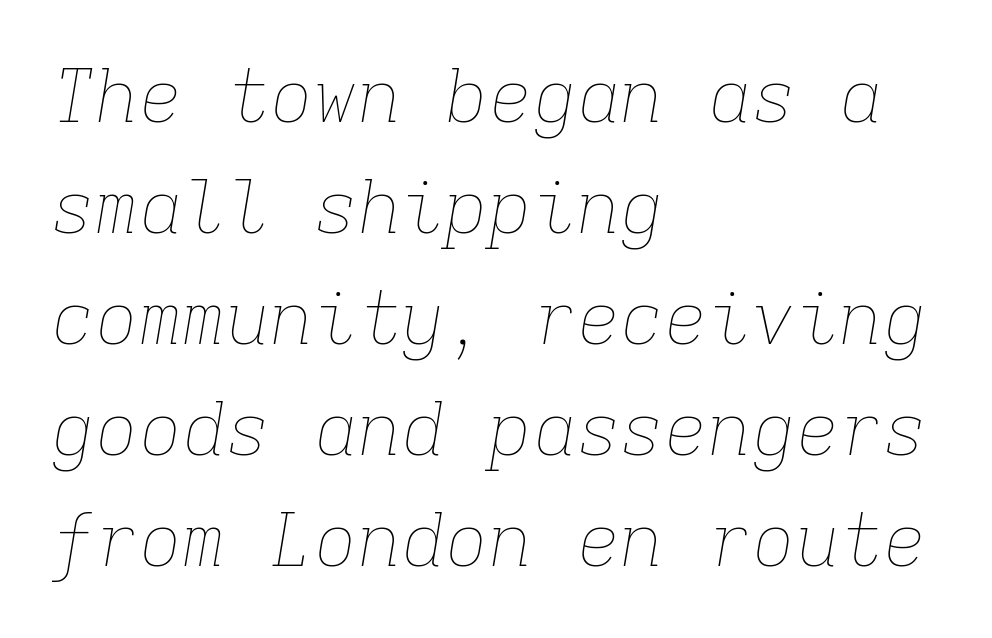
{"italic": "yes", "lean": "right", "slant_degrees": 9, "bold": "no", "weight": "thin", "width": "normal", "stroke_contrast": "low", "x_height": "medium", "monospaced": "yes", "underline": "no", "align": "left", "line_spacing": "normal", "line_spacing_ratio": 1.52, "letter_spacing": "normal", "letter_spacing_em": 0.0, "glyph_px": 73}
